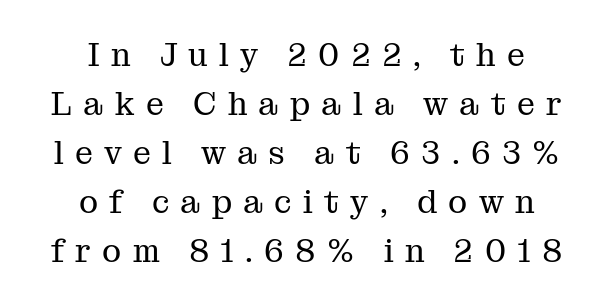
The image shows 32 px regular-weight serif type, upright; set centered, normal line spacing (1.53x), unusually wide letter spacing (+0.35 em), not underlined; medium stroke contrast and a medium x-height.
